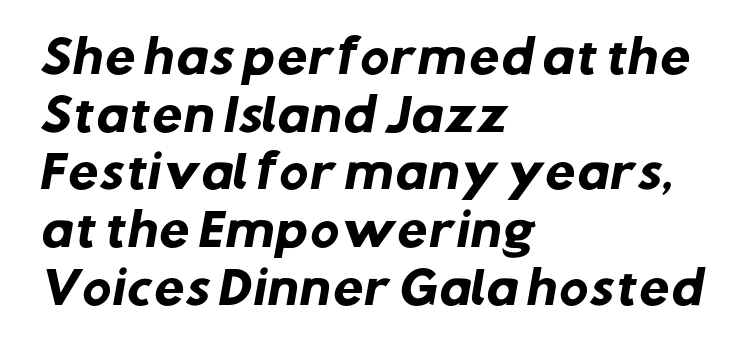
The image shows 44 px heavy sans-serif type; set left-aligned, normal line spacing (1.31x), normal letter spacing, not underlined; low stroke contrast and a medium x-height.
